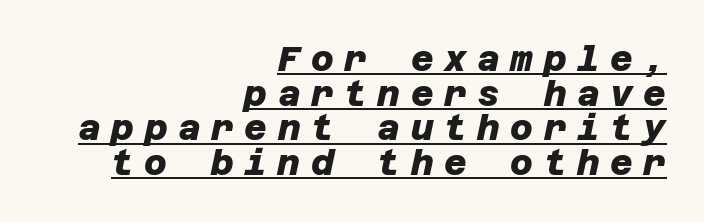
This sample uses expanded letter spacing, leaving extra air between glyphs. The font family rendered here belongs to the sans-serif group. Looks like someone drew a line under every word here. Line ends are locked; line starts wander. Leading: reduced.
